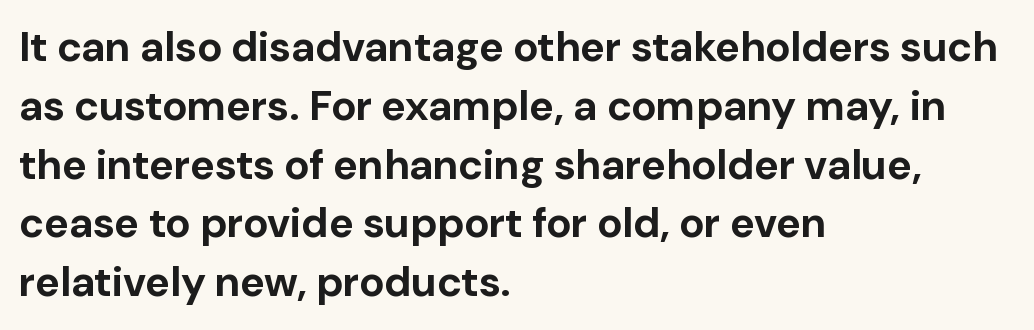
Q: Is the text bold? A: Yes.
Q: Is the text italic (slanted)? A: No, it is upright.
Q: Is the typeface a serif or a sans-serif typeface? A: Sans-serif.
Q: Is the text underlined? A: No.
Q: How is the paragraph aligned? A: Left-aligned.
Q: Is the spacing between letters normal or unusually wide? A: Normal.
Q: Is the spacing between lines tight, normal or loose? A: Normal.
Q: Width (condensed, normal, or wide)? A: Normal.
Q: Stroke contrast? A: Low.
Q: x-height? A: Medium.
Q: Monospaced? A: No.
